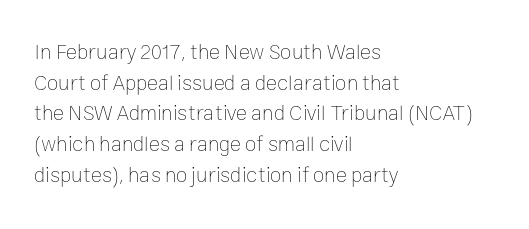
The strip under each line holds only bare page. The lines in this sample share a left origin and differ only in where they stop. The block of text has a typical density, with ordinary space between rows. A typesetter would call this zero additional tracking. Each stroke keeps to a modest, everyday thickness or less. Style check: upright.
